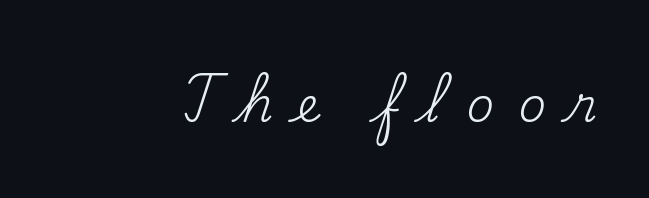
Q: Is the text bold? A: No.
Q: Is the text italic (slanted)? A: Yes.
Q: Is the typeface a serif or a sans-serif typeface? A: Serif.
Q: Is the text underlined? A: No.
Q: Is the spacing between letters normal or unusually wide? A: Unusually wide.
Q: Width (condensed, normal, or wide)? A: Normal.
Q: Stroke contrast? A: Medium.
Q: x-height? A: Small.
Q: Monospaced? A: No.
